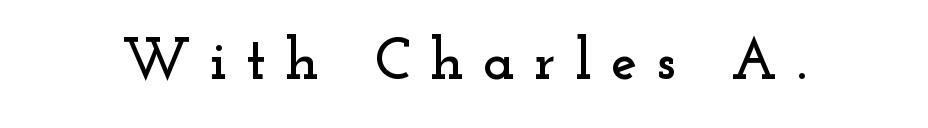
{"serif": "yes", "italic": "no", "width": "wide", "stroke_contrast": "low", "x_height": "small", "monospaced": "no", "underline": "no", "letter_spacing": "wide", "letter_spacing_em": 0.32, "glyph_px": 59}
